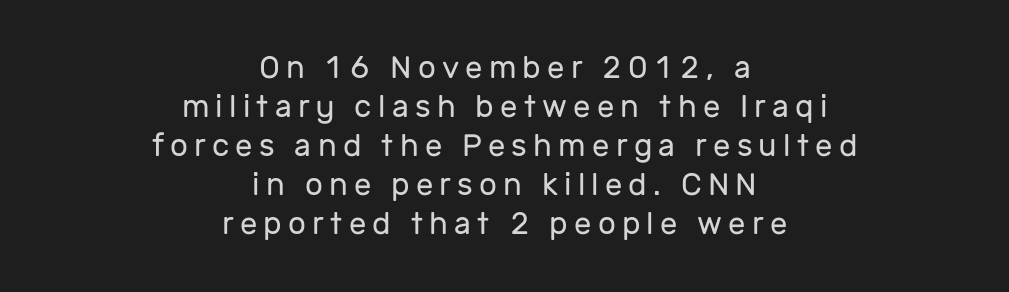
The image shows 31 px regular-weight sans-serif type, upright; set centered, normal line spacing (1.26x), unusually wide letter spacing (+0.2 em), not underlined; low stroke contrast and a medium x-height.
